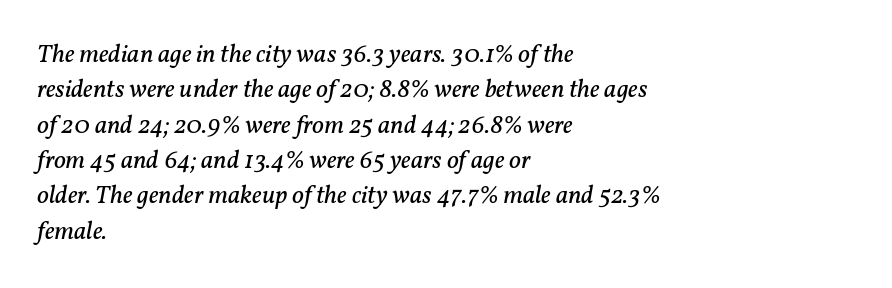
{"italic": "yes", "lean": "right", "slant_degrees": 11, "bold": "no", "underline": "no", "align": "left", "line_spacing": "normal", "line_spacing_ratio": 1.36, "letter_spacing": "normal", "letter_spacing_em": 0.0, "glyph_px": 26}
